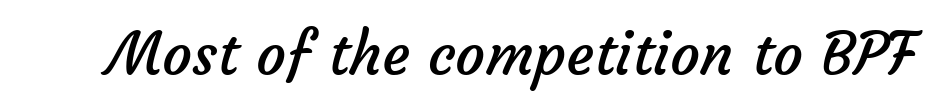
The image shows 59 px regular-weight sans-serif type; set normal letter spacing, not underlined; low stroke contrast and a medium x-height.
